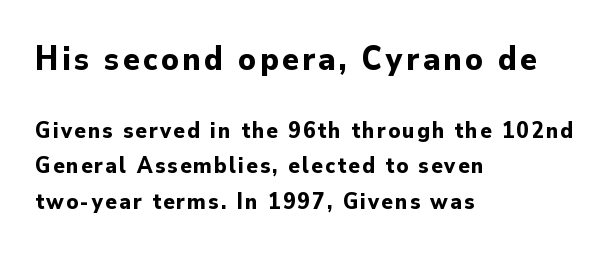
{"serif": "no", "italic": "no", "bold": "yes", "weight": "bold", "width": "normal", "stroke_contrast": "low", "x_height": "small", "monospaced": "no", "underline": "no", "align": "left", "line_spacing": "normal", "line_spacing_ratio": 1.53, "larger_block": "first", "size_ratio": 1.48, "glyph_px": 34}
